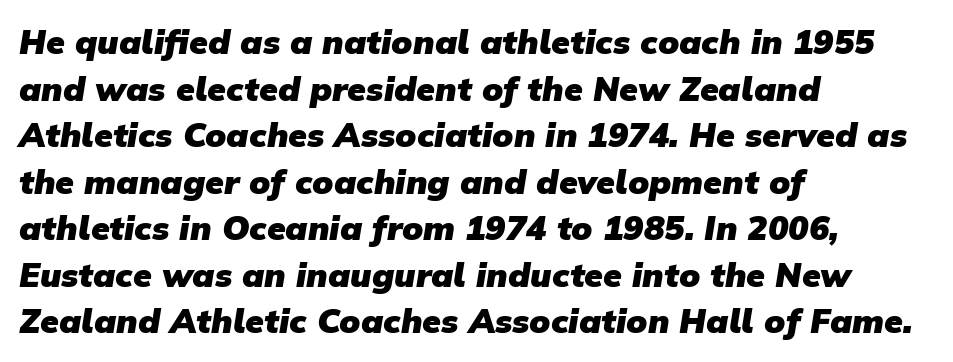
The image shows 34 px heavy sans-serif type; set left-aligned, normal line spacing (1.37x), normal letter spacing, not underlined; low stroke contrast and a medium x-height.
